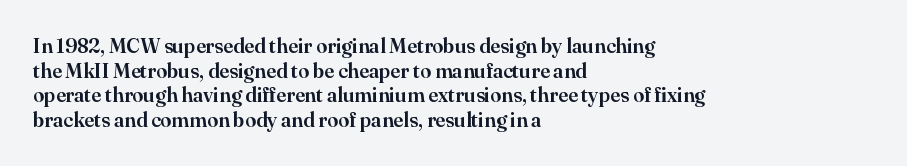
Q: Is the text italic (slanted)? A: No, it is upright.
Q: Is the text underlined? A: No.
Q: How is the paragraph aligned? A: Left-aligned.
Q: Is the spacing between letters normal or unusually wide? A: Normal.
